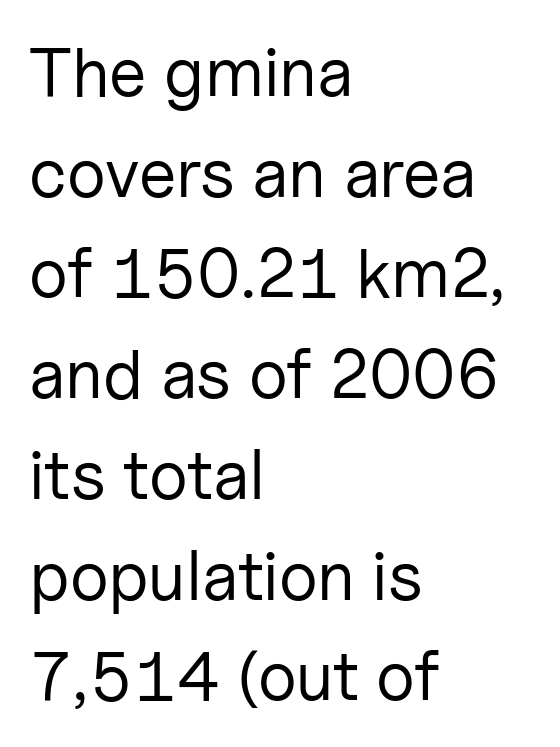
The image shows 69 px regular-weight sans-serif type, upright; set left-aligned, normal line spacing (1.46x), normal letter spacing, not underlined; low stroke contrast and a medium x-height.
